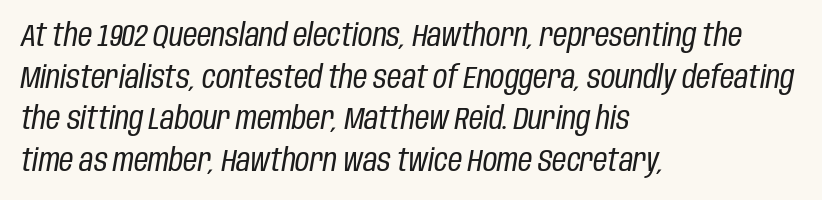
The image shows 31 px regular-weight, condensed type, italic (leaning right); set left-aligned, normal line spacing (1.34x), normal letter spacing, not underlined; low stroke contrast and a large x-height.
